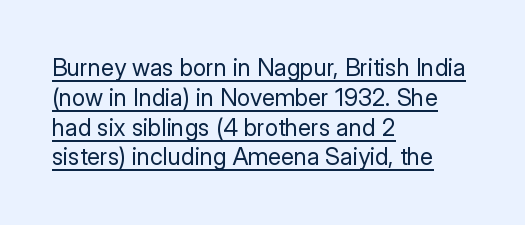
The image shows 24 px text type, upright; set left-aligned, line spacing 1.24x, normal letter spacing, underlined.
